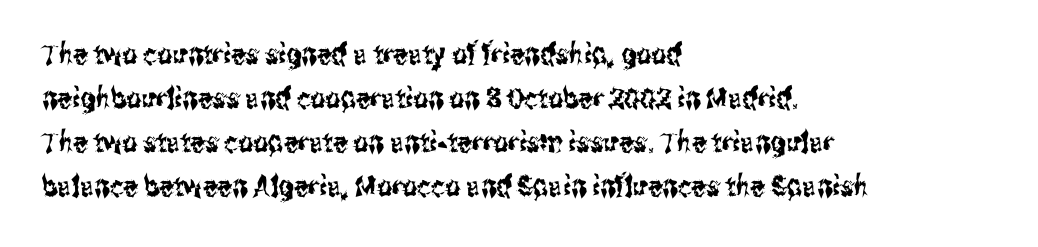
{"serif": "no", "italic": "no", "width": "condensed", "stroke_contrast": "medium", "x_height": "medium", "monospaced": "no", "underline": "no", "align": "left", "line_spacing": "normal", "line_spacing_ratio": 1.52, "letter_spacing": "normal", "letter_spacing_em": 0.0, "glyph_px": 29}
